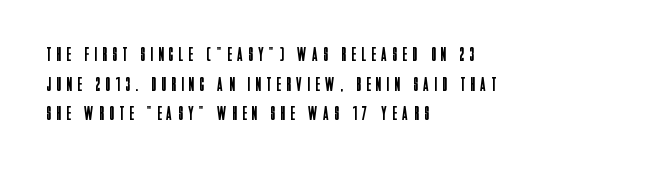
Q: Is the text bold? A: No.
Q: Is the text italic (slanted)? A: No, it is upright.
Q: Is the text underlined? A: No.
Q: How is the paragraph aligned? A: Left-aligned.
Q: Is the spacing between letters normal or unusually wide? A: Unusually wide.
Q: Is the spacing between lines tight, normal or loose? A: Normal.
